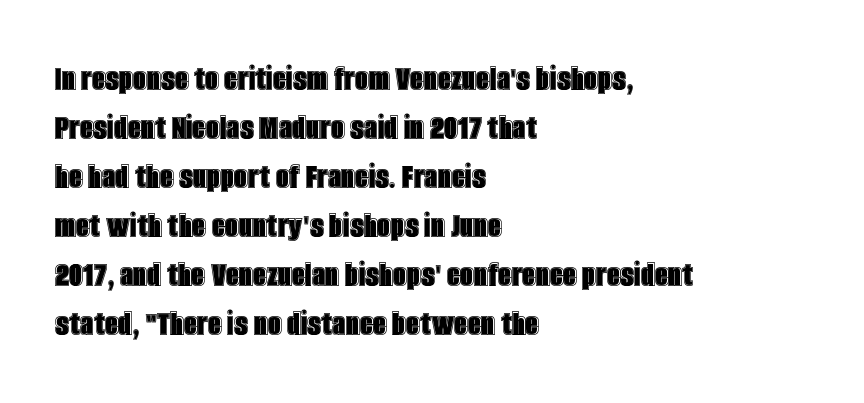
{"italic": "no", "width": "condensed", "x_height": "large", "monospaced": "no", "underline": "no", "align": "left", "line_spacing": "normal", "line_spacing_ratio": 1.29, "letter_spacing": "normal", "letter_spacing_em": 0.0, "glyph_px": 38}
